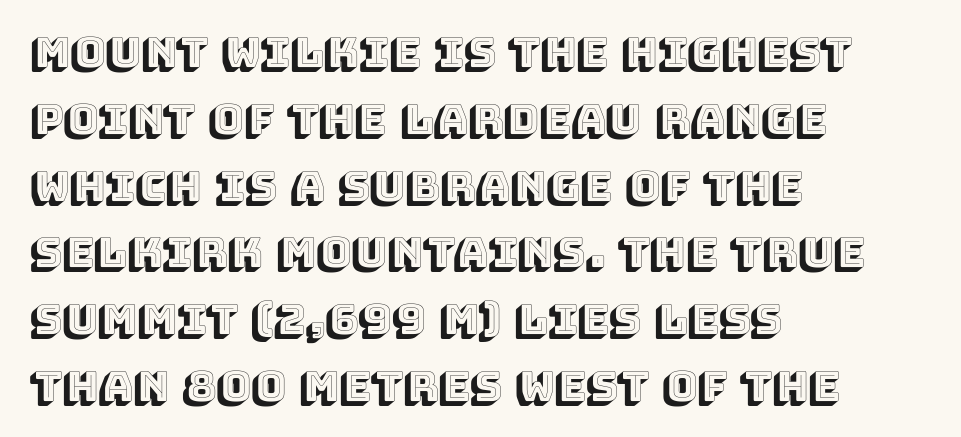
Q: Is the text italic (slanted)? A: No, it is upright.
Q: Is the text underlined? A: No.
Q: How is the paragraph aligned? A: Left-aligned.
Q: Is the spacing between letters normal or unusually wide? A: Normal.
Q: Is the spacing between lines tight, normal or loose? A: Normal.
Q: Width (condensed, normal, or wide)? A: Normal.
Q: x-height? A: Large.
Q: Monospaced? A: No.
